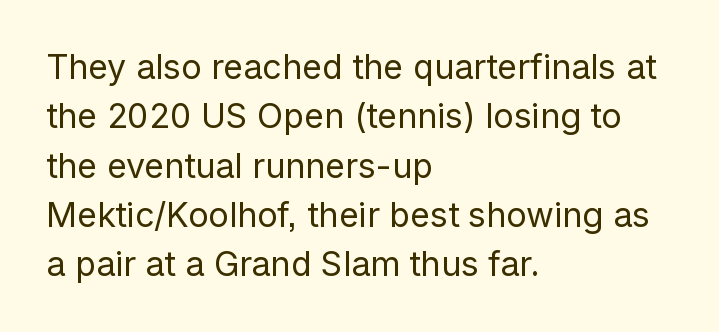
Caption: multi-line text, flush left, ragged right. Looks like regular typesetting: each glyph gets only the width it needs. Do the letters lean? They stand straight. A clean baseline with only descenders dipping below it. Nobody touched the tracking dial on this one. Serif or sans? Sans — the stroke terminals are bare.
